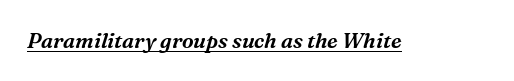
Q: Is the text italic (slanted)? A: Yes, it leans right by about 16 degrees.
Q: Is the text underlined? A: Yes.
Q: Is the spacing between letters normal or unusually wide? A: Normal.
